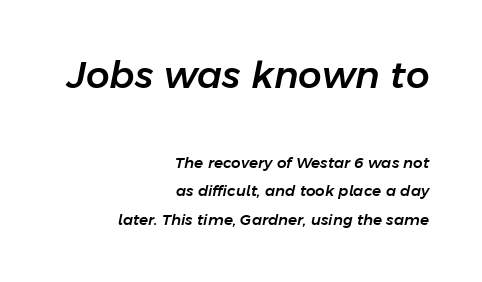
Short and long lines alike share a common ending point at right. Successive baselines arrive slowly, with a big drop between each. Compared with typical body copy, the letter spacing here is the same. The string is rendered with underlining switched off. The rendering uses natural spacing where letterforms have individual widths. Italic: yes, the glyphs are oblique.
